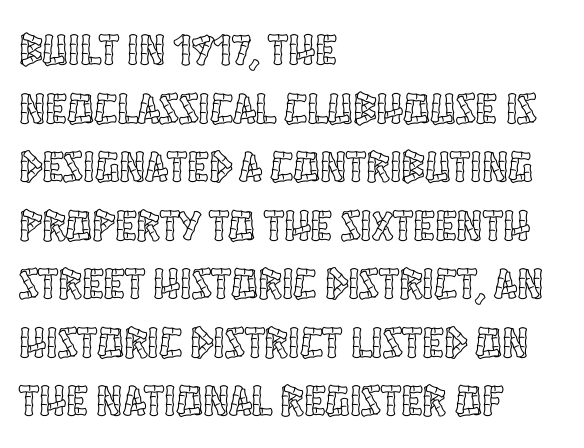
{"italic": "no", "width": "condensed", "x_height": "large", "monospaced": "no", "underline": "no", "align": "left", "line_spacing": "normal", "line_spacing_ratio": 1.33, "letter_spacing": "normal", "letter_spacing_em": 0.0, "glyph_px": 44}
